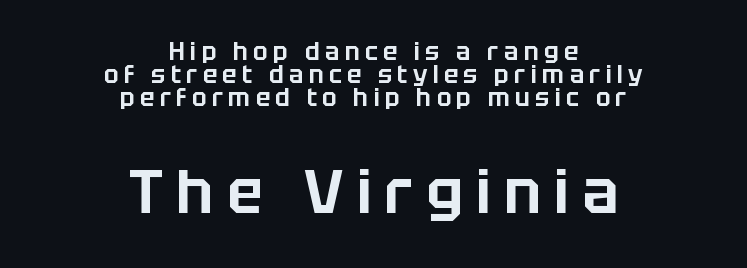
{"serif": "no", "italic": "no", "width": "normal", "stroke_contrast": "low", "x_height": "large", "monospaced": "no", "underline": "no", "align": "center", "line_spacing": "tight", "line_spacing_ratio": 0.96, "letter_spacing": "wide", "letter_spacing_em": 0.22, "larger_block": "second", "size_ratio": 2.5, "glyph_px": 60}
